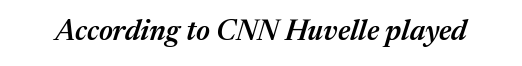
The image shows 29 px semibold type, italic (leaning right); set normal letter spacing, not underlined; medium stroke contrast and a medium x-height.
